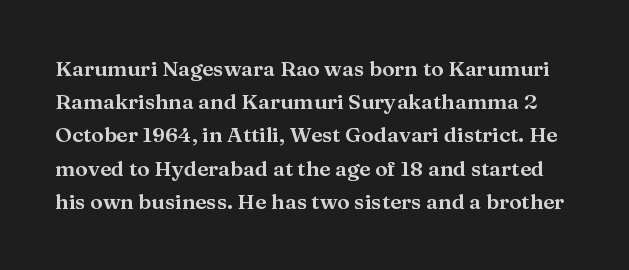
Q: Is the text italic (slanted)? A: No, it is upright.
Q: Is the text underlined? A: No.
Q: Is the spacing between letters normal or unusually wide? A: Normal.
Q: Is the spacing between lines tight, normal or loose? A: Normal.
